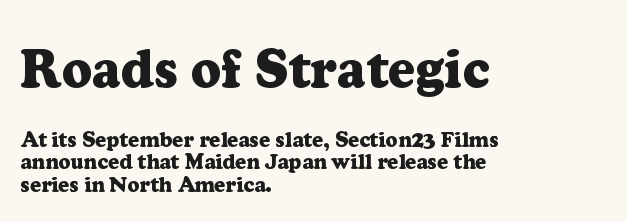
Q: Is the text bold? A: Yes.
Q: Is the text italic (slanted)? A: No, it is upright.
Q: Is the typeface a serif or a sans-serif typeface? A: Serif.
Q: Is the text underlined? A: No.
Q: How is the paragraph aligned? A: Left-aligned.
Q: Is the spacing between letters normal or unusually wide? A: Normal.
Q: Is the spacing between lines tight, normal or loose? A: Tight.
Q: Which block of text is set in a larger size, the first (top) or the second (bottom)? A: The first (top) one.
Q: Width (condensed, normal, or wide)? A: Normal.
Q: Stroke contrast? A: Low.
Q: x-height? A: Medium.
Q: Monospaced? A: No.
